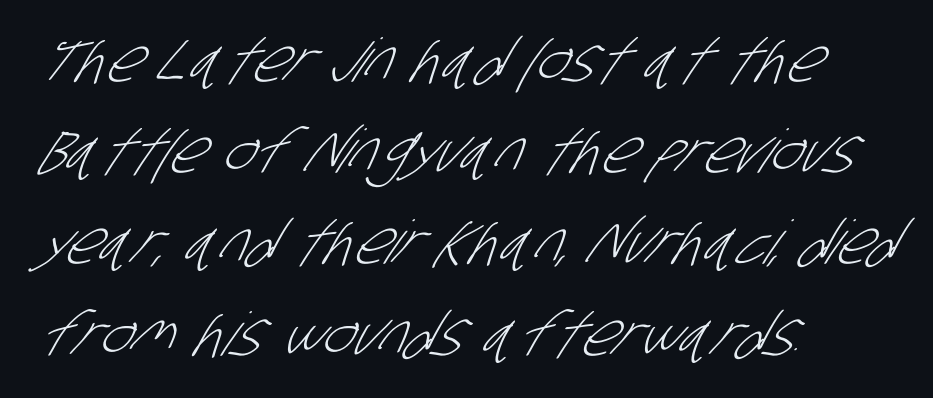
Q: Is the text bold? A: No.
Q: Is the typeface a serif or a sans-serif typeface? A: Sans-serif.
Q: Is the text underlined? A: No.
Q: How is the paragraph aligned? A: Left-aligned.
Q: Is the spacing between letters normal or unusually wide? A: Normal.
Q: Is the spacing between lines tight, normal or loose? A: Normal.
Q: Width (condensed, normal, or wide)? A: Condensed.
Q: Stroke contrast? A: Low.
Q: x-height? A: Large.
Q: Monospaced? A: No.
